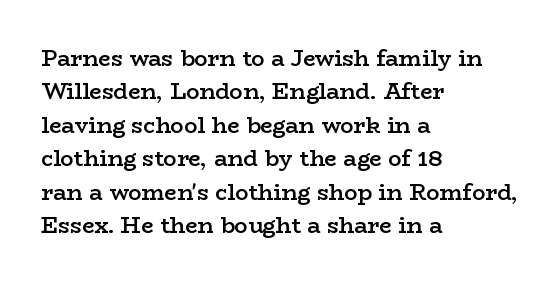
Q: Is the text bold? A: Semi-bold.
Q: Is the text italic (slanted)? A: No, it is upright.
Q: Is the text underlined? A: No.
Q: How is the paragraph aligned? A: Left-aligned.
Q: Is the spacing between letters normal or unusually wide? A: Normal.
Q: Is the spacing between lines tight, normal or loose? A: Normal.
